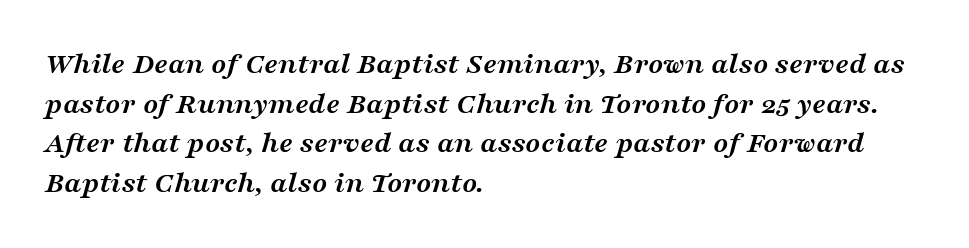
Designer's note — italics engaged. Each letter keeps its own natural width here, so spacing adapts to shape. Casual observation: everything's shoved over to the left. There is no visible air inserted between adjacent glyphs. The typesetting leans heavy: a genuine bold. This sample uses a serif face.
